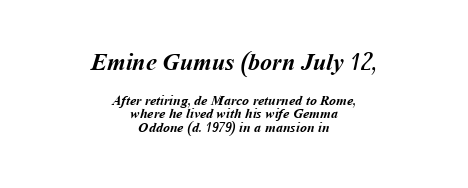
Teacher's note: observe the equal gaps on both sides — that is centered alignment. Rule under the text: the space is simply empty. The letters in the upper block stand taller than those in the block below. Regarding leading, the lines here are crowded together. The strokes are fattened all the way to bold. Nobody touched the tracking dial on this one.
